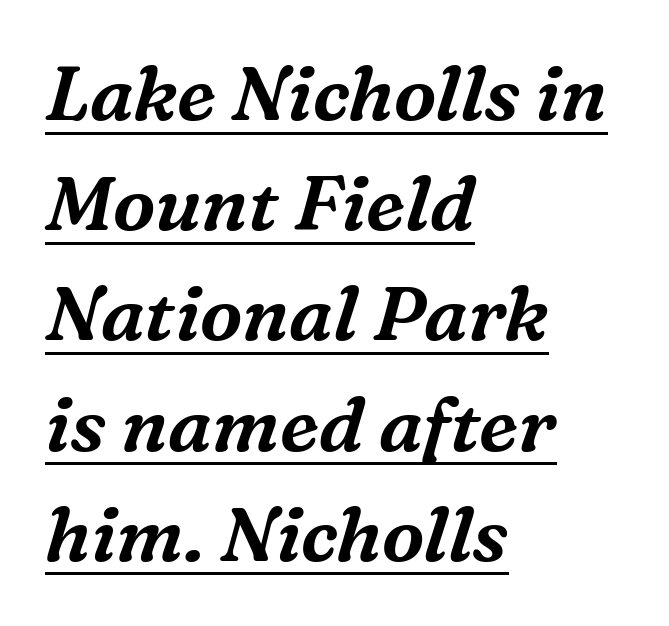
Q: Is the text italic (slanted)? A: Yes, it leans right by about 16 degrees.
Q: Is the typeface a serif or a sans-serif typeface? A: Serif.
Q: Is the text underlined? A: Yes.
Q: How is the paragraph aligned? A: Left-aligned.
Q: Is the spacing between letters normal or unusually wide? A: Normal.
Q: Is the spacing between lines tight, normal or loose? A: Normal.
Q: Width (condensed, normal, or wide)? A: Normal.
Q: Stroke contrast? A: Medium.
Q: x-height? A: Medium.
Q: Monospaced? A: No.
